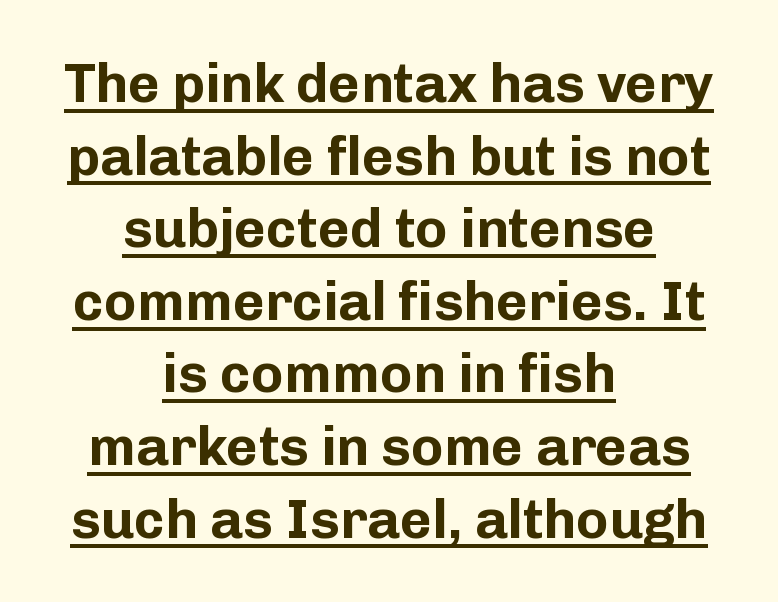
Q: Is the text bold? A: Yes.
Q: Is the text italic (slanted)? A: No, it is upright.
Q: Is the typeface a serif or a sans-serif typeface? A: Sans-serif.
Q: Is the text underlined? A: Yes.
Q: How is the paragraph aligned? A: Centered.
Q: Is the spacing between letters normal or unusually wide? A: Normal.
Q: Is the spacing between lines tight, normal or loose? A: Normal.
Q: Width (condensed, normal, or wide)? A: Normal.
Q: Stroke contrast? A: Low.
Q: x-height? A: Medium.
Q: Monospaced? A: No.
